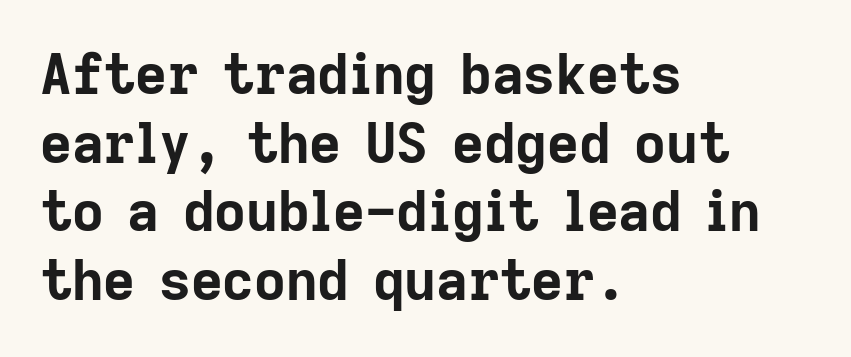
Style check: upright. You can tell from the bare stems that sans-serif type was used. Short and long lines alike share a common starting point at left. Line spacing here is normal. This sample uses plain, unmodified letter spacing.
